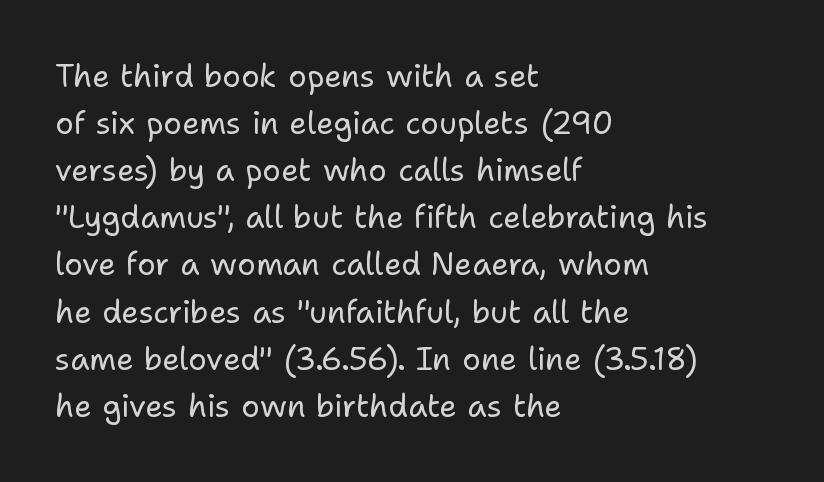
Q: Is the text bold? A: No.
Q: Is the text italic (slanted)? A: No, it is upright.
Q: Is the typeface a serif or a sans-serif typeface? A: Sans-serif.
Q: Is the text underlined? A: No.
Q: How is the paragraph aligned? A: Left-aligned.
Q: Is the spacing between letters normal or unusually wide? A: Normal.
Q: Is the spacing between lines tight, normal or loose? A: Normal.
Q: Width (condensed, normal, or wide)? A: Normal.
Q: Stroke contrast? A: Low.
Q: x-height? A: Medium.
Q: Monospaced? A: No.
